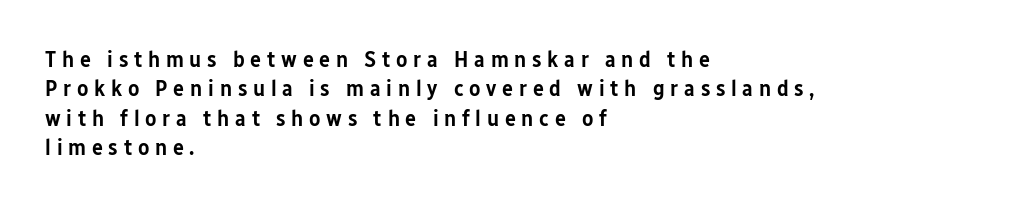
Q: Is the text bold? A: Semi-bold.
Q: Is the text italic (slanted)? A: No, it is upright.
Q: Is the text underlined? A: No.
Q: How is the paragraph aligned? A: Left-aligned.
Q: Is the spacing between letters normal or unusually wide? A: Unusually wide.
Q: Is the spacing between lines tight, normal or loose? A: Normal.
